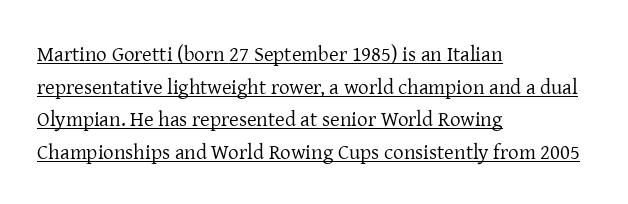
Q: Is the text bold? A: No.
Q: Is the text italic (slanted)? A: No, it is upright.
Q: Is the text underlined? A: Yes.
Q: How is the paragraph aligned? A: Left-aligned.
Q: Is the spacing between letters normal or unusually wide? A: Normal.
Q: Is the spacing between lines tight, normal or loose? A: Normal.
